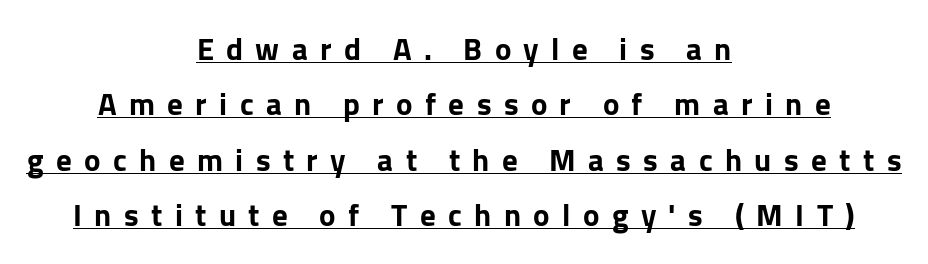
The characters look thick and weighty, a clear bold. The designer went with a sans here, leaving each stem footless. This is the regular roman posture of the typeface. Compared with a flush-left layout, this one balances lines on the center instead.
